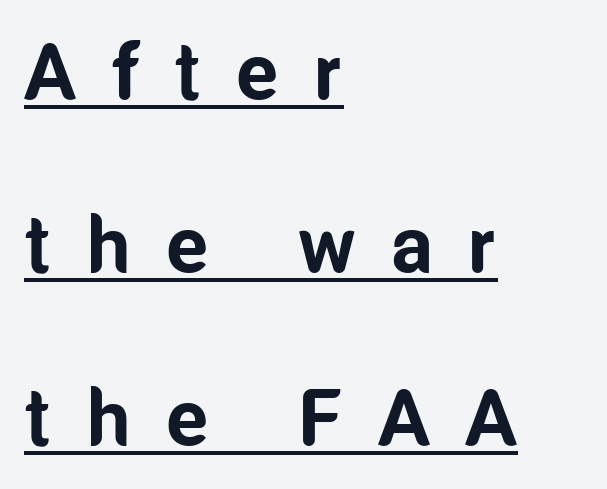
Q: Is the text bold? A: Yes.
Q: Is the text italic (slanted)? A: No, it is upright.
Q: Is the typeface a serif or a sans-serif typeface? A: Sans-serif.
Q: Is the text underlined? A: Yes.
Q: How is the paragraph aligned? A: Left-aligned.
Q: Is the spacing between letters normal or unusually wide? A: Unusually wide.
Q: Is the spacing between lines tight, normal or loose? A: Loose.
Q: Width (condensed, normal, or wide)? A: Condensed.
Q: Stroke contrast? A: Low.
Q: x-height? A: Medium.
Q: Monospaced? A: No.
